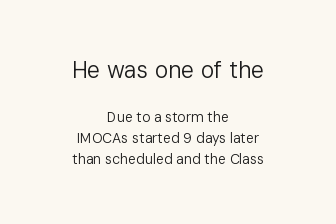
{"italic": "no", "bold": "no", "underline": "no", "align": "center", "line_spacing": "normal", "line_spacing_ratio": 1.5, "letter_spacing": "normal", "letter_spacing_em": 0.0, "larger_block": "first", "size_ratio": 1.64, "glyph_px": 23}
